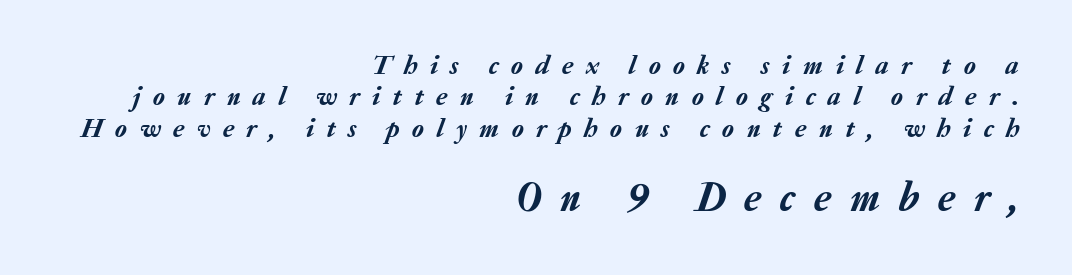
A typesetter would call this proportional, since set widths differ per character. The second block has been scaled up relative to the first. Short note: letters widely spaced. These lines were composed using italics. The area under the type is left untouched.
